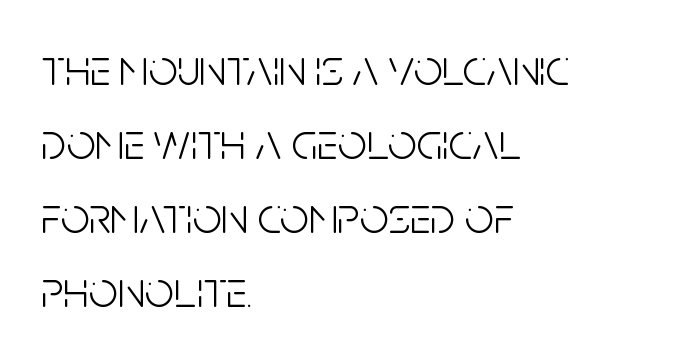
The image shows 51 px light, condensed sans-serif type, upright; set left-aligned, normal line spacing (1.45x), normal letter spacing, not underlined; low stroke contrast and a large x-height.
